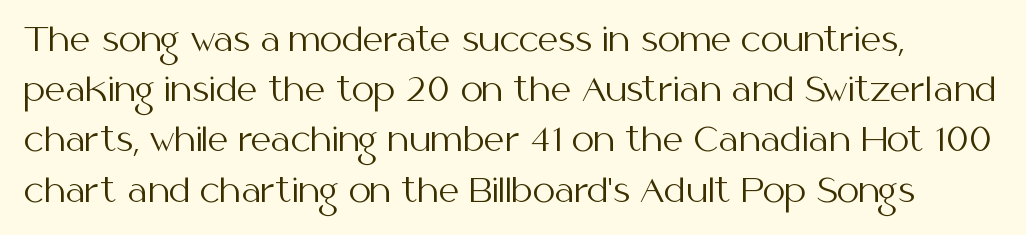
The horizontal fit of the characters is conventional and even. Tall strokes in this sample are plumb rather than angled. Examine the stroke ends and you'll find no serifs. The rows are spaced the way most documents space them. Does the copy run flush right? No — it runs flush left. Has an underline been added? It has not.
